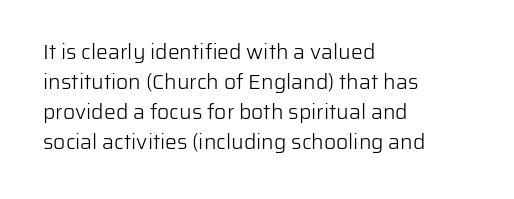
The image shows 21 px text type, upright; set left-aligned, normal line spacing (1.43x), normal letter spacing, not underlined.
